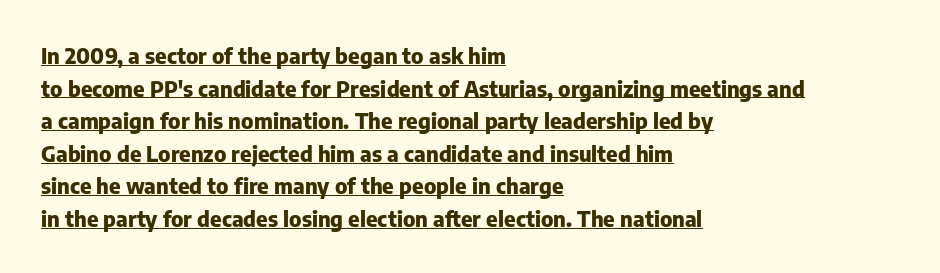
Q: Is the text bold? A: Yes.
Q: Is the text italic (slanted)? A: No, it is upright.
Q: Is the text underlined? A: Yes.
Q: How is the paragraph aligned? A: Left-aligned.
Q: Is the spacing between letters normal or unusually wide? A: Normal.
Q: Is the spacing between lines tight, normal or loose? A: Normal.
